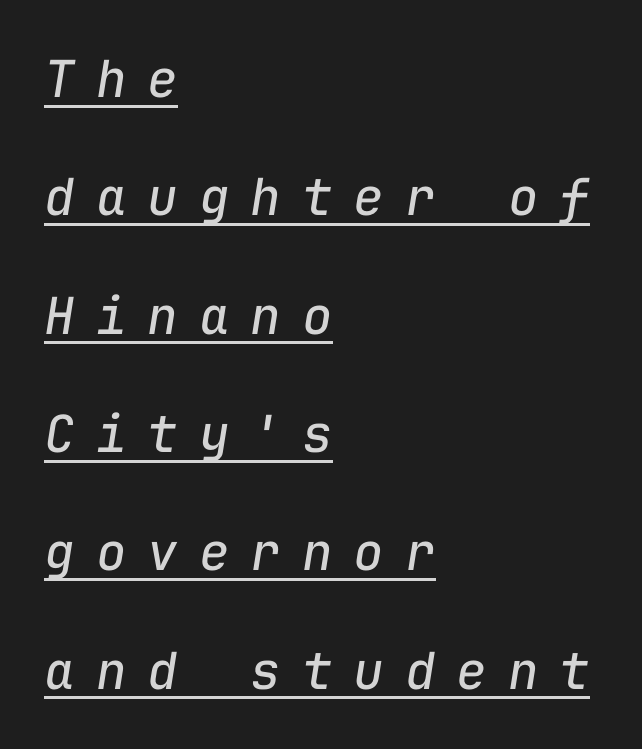
Q: Is the text bold? A: No.
Q: Is the text italic (slanted)? A: Yes, it leans right by about 9 degrees.
Q: Is the text underlined? A: Yes.
Q: How is the paragraph aligned? A: Left-aligned.
Q: Is the spacing between letters normal or unusually wide? A: Unusually wide.
Q: Is the spacing between lines tight, normal or loose? A: Loose.
Q: Width (condensed, normal, or wide)? A: Normal.
Q: Stroke contrast? A: Low.
Q: x-height? A: Medium.
Q: Monospaced? A: Yes.
